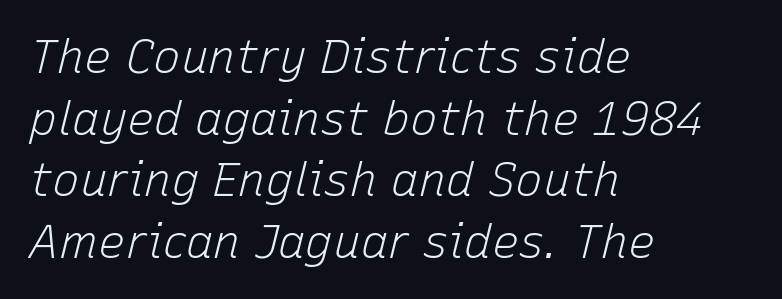
The image shows 46 px light type, italic (leaning right); set left-aligned, normal line spacing (1.34x), normal letter spacing, not underlined; low stroke contrast and a medium x-height.
